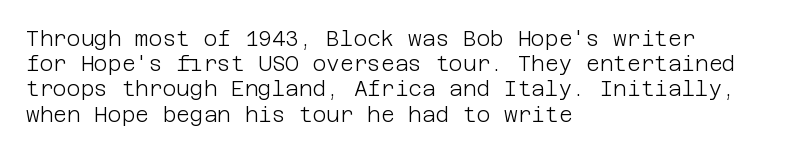
The image shows 21 px text type, upright; set left-aligned, line spacing 1.2x, normal letter spacing, not underlined.
